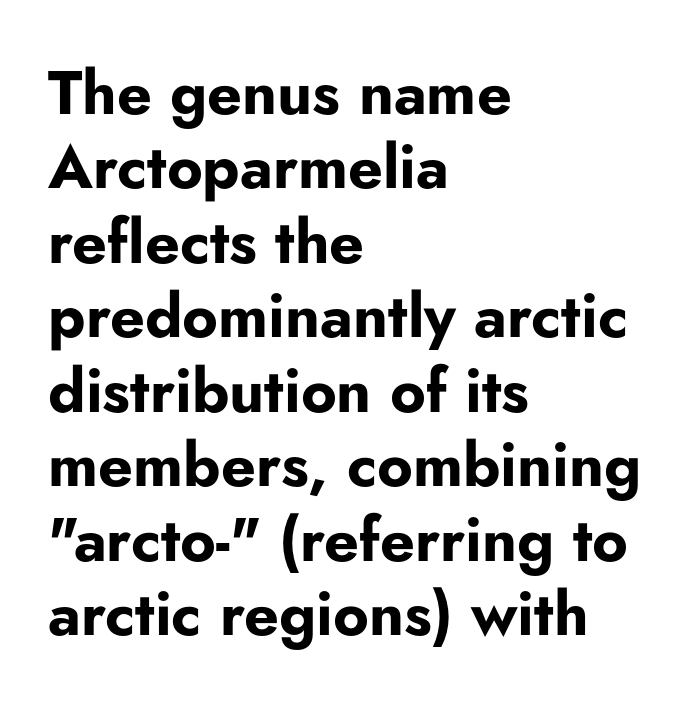
The image shows 61 px bold sans-serif type, upright; set left-aligned, line spacing 1.22x, normal letter spacing, not underlined; low stroke contrast and a small x-height.
